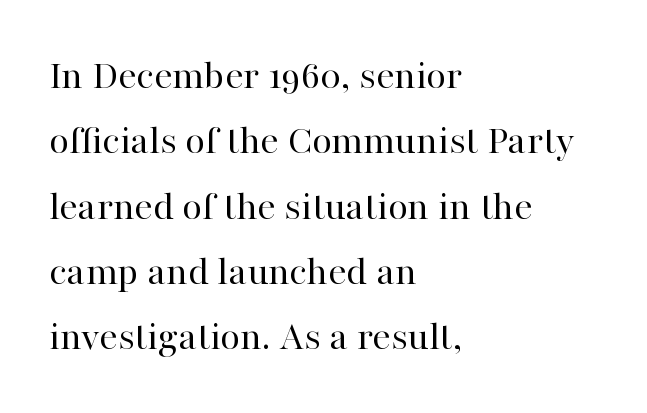
Q: Is the text bold? A: No.
Q: Is the text italic (slanted)? A: No, it is upright.
Q: Is the typeface a serif or a sans-serif typeface? A: Serif.
Q: Is the text underlined? A: No.
Q: How is the paragraph aligned? A: Left-aligned.
Q: Is the spacing between letters normal or unusually wide? A: Normal.
Q: Is the spacing between lines tight, normal or loose? A: Normal.
Q: Width (condensed, normal, or wide)? A: Normal.
Q: Stroke contrast? A: High.
Q: x-height? A: Medium.
Q: Monospaced? A: No.
